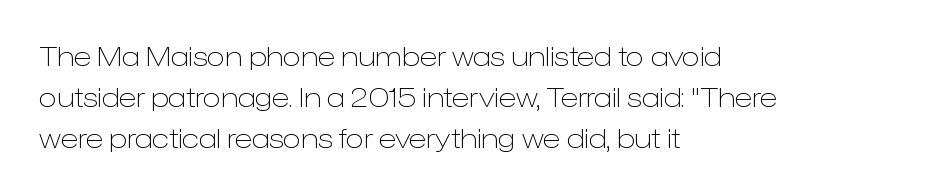
The image shows 27 px text type, upright; set left-aligned, normal line spacing (1.52x), normal letter spacing, not underlined.
